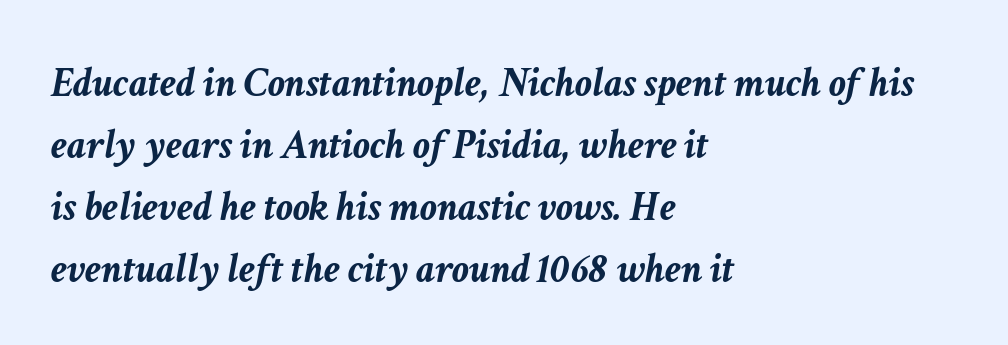
Q: Is the text bold? A: Yes.
Q: Is the text italic (slanted)? A: Yes, it leans right by about 11 degrees.
Q: Is the text underlined? A: No.
Q: How is the paragraph aligned? A: Left-aligned.
Q: Is the spacing between letters normal or unusually wide? A: Normal.
Q: Is the spacing between lines tight, normal or loose? A: Normal.
Q: Width (condensed, normal, or wide)? A: Normal.
Q: Stroke contrast? A: Low.
Q: x-height? A: Medium.
Q: Monospaced? A: No.
